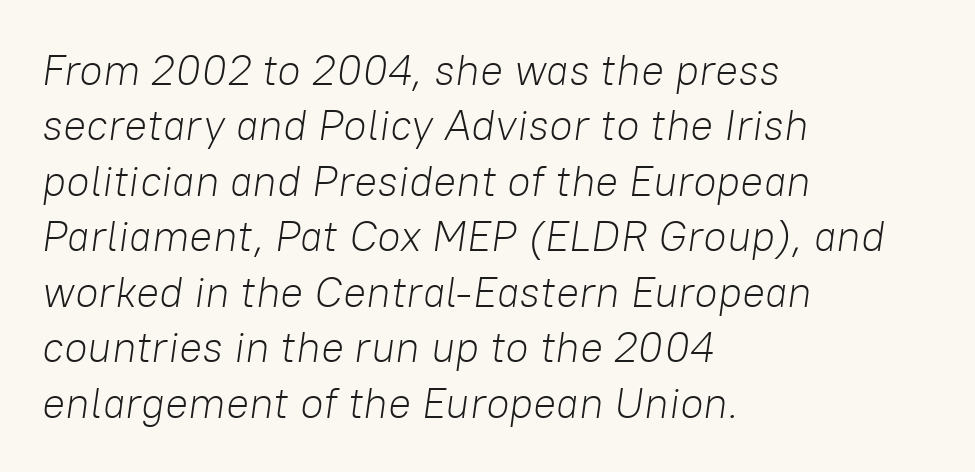
{"italic": "yes", "lean": "right", "slant_degrees": 8, "bold": "no", "weight": "light", "width": "normal", "stroke_contrast": "low", "x_height": "medium", "monospaced": "no", "underline": "no", "align": "left", "line_spacing": "normal", "line_spacing_ratio": 1.29, "letter_spacing": "normal", "letter_spacing_em": 0.0, "glyph_px": 43}
